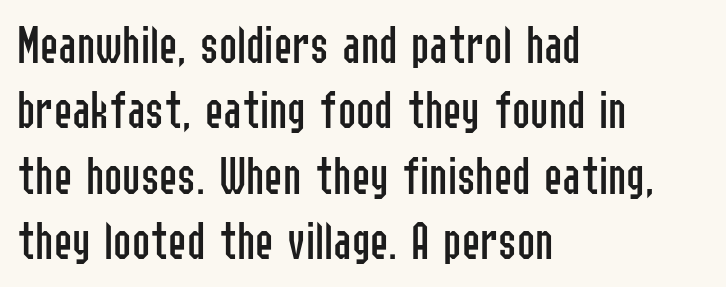
Q: Is the text bold? A: No.
Q: Is the text italic (slanted)? A: No, it is upright.
Q: Is the typeface a serif or a sans-serif typeface? A: Sans-serif.
Q: Is the text underlined? A: No.
Q: How is the paragraph aligned? A: Left-aligned.
Q: Is the spacing between letters normal or unusually wide? A: Normal.
Q: Width (condensed, normal, or wide)? A: Condensed.
Q: Stroke contrast? A: Low.
Q: x-height? A: Medium.
Q: Monospaced? A: No.
